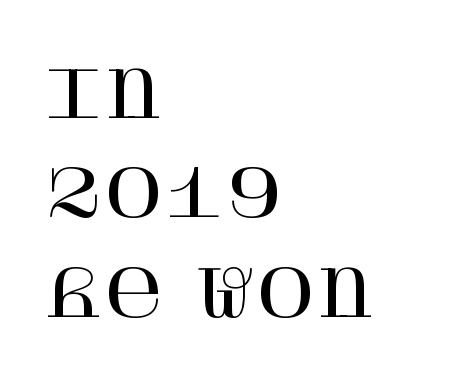
{"serif": "yes", "italic": "no", "width": "normal", "stroke_contrast": "high", "x_height": "large", "underline": "no", "align": "left", "line_spacing": "normal", "line_spacing_ratio": 1.53, "letter_spacing": "normal", "letter_spacing_em": 0.0, "glyph_px": 65}
